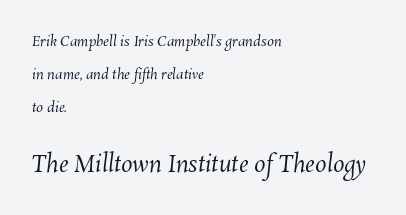
The image shows 23 px text type; set left-aligned, loose line spacing (2.35x), normal letter spacing, not underlined; the second (bottom) block is 1.64x larger.
